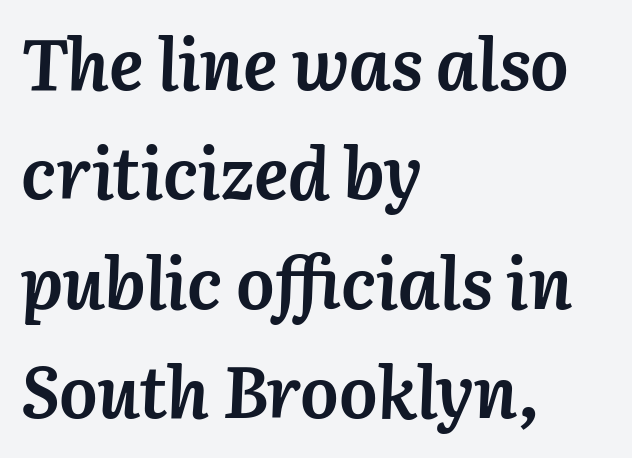
A typesetter would call this proportional, since set widths differ per character. Compared with an ordinary text face, these strokes are far heavier — a full bold. Plain, unruled lines of type. Style check: oblique. The tracking reads as untouched default to a designer's eye.
